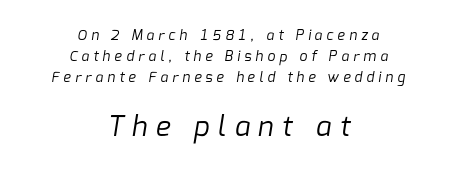
{"serif": "no", "bold": "no", "weight": "regular", "width": "normal", "stroke_contrast": "low", "x_height": "medium", "monospaced": "no", "underline": "no", "align": "center", "line_spacing": "normal", "line_spacing_ratio": 1.5, "letter_spacing": "wide", "letter_spacing_em": 0.3, "larger_block": "second", "size_ratio": 2.0, "glyph_px": 28}
